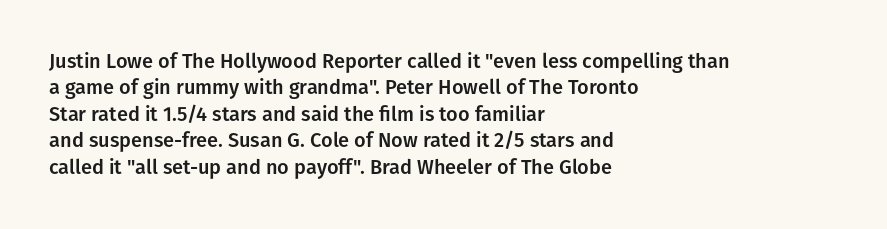
The image shows 20 px text type, upright; set left-aligned, normal line spacing (1.32x), normal letter spacing, not underlined.
